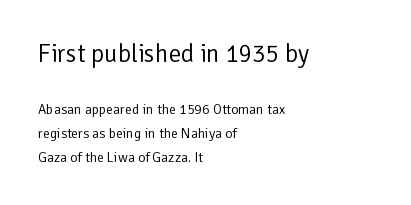
The area under the type is left untouched. Rendered with straight, roman letterforms. Caption: multi-line text, flush left, ragged right. Is there much room between lines? A standard amount, neither cramped nor airy. Think standard paragraph weight, or any step lighter than that.
